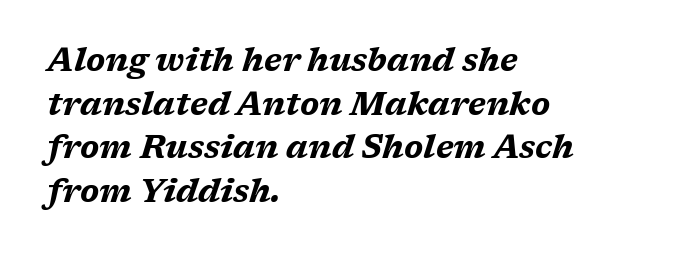
A typesetter would call this leading conventional body-copy spacing. A typesetter would call this proportional, since set widths differ per character. The typography opts for an oblique posture over an upright one. Just letters on the line, the space beneath them empty. Casual observation: everything's shoved over to the left. Notice how thick the strokes are: this is what a full bold looks like.
